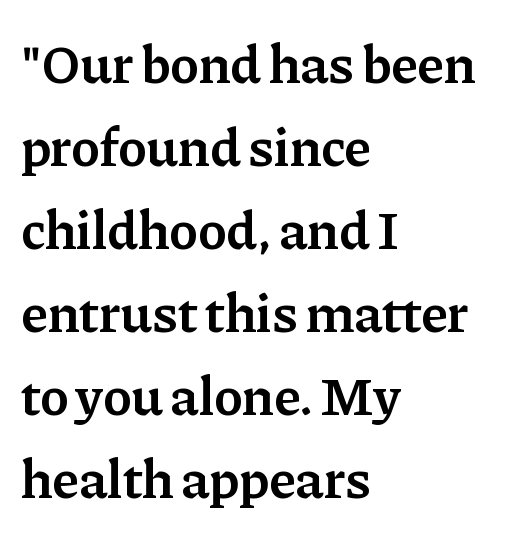
{"serif": "yes", "italic": "no", "bold": "semi", "weight": "semibold", "width": "normal", "stroke_contrast": "low", "x_height": "medium", "monospaced": "no", "underline": "no", "align": "left", "line_spacing": "normal", "line_spacing_ratio": 1.51, "letter_spacing": "normal", "letter_spacing_em": 0.0, "glyph_px": 55}
